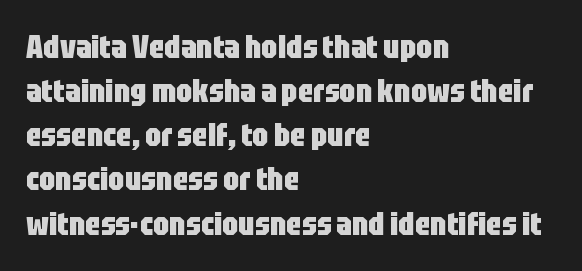
The image shows 32 px heavy, condensed sans-serif type, upright; set left-aligned, normal line spacing (1.38x), normal letter spacing, not underlined; low stroke contrast and a large x-height.
